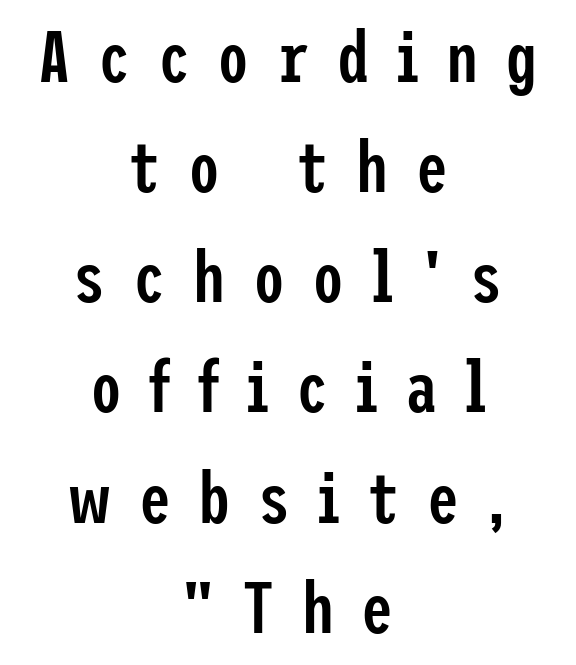
Q: Is the text bold? A: Semi-bold.
Q: Is the text italic (slanted)? A: No, it is upright.
Q: Is the typeface a serif or a sans-serif typeface? A: Sans-serif.
Q: Is the text underlined? A: No.
Q: How is the paragraph aligned? A: Centered.
Q: Is the spacing between letters normal or unusually wide? A: Unusually wide.
Q: Is the spacing between lines tight, normal or loose? A: Normal.
Q: Width (condensed, normal, or wide)? A: Condensed.
Q: Stroke contrast? A: Low.
Q: x-height? A: Medium.
